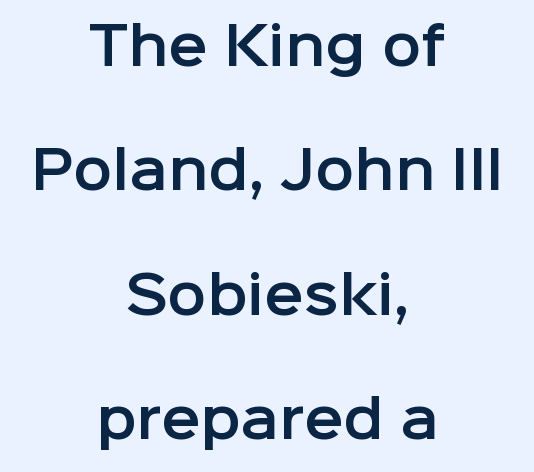
Q: Is the text italic (slanted)? A: No, it is upright.
Q: Is the typeface a serif or a sans-serif typeface? A: Sans-serif.
Q: Is the text underlined? A: No.
Q: How is the paragraph aligned? A: Centered.
Q: Is the spacing between letters normal or unusually wide? A: Normal.
Q: Is the spacing between lines tight, normal or loose? A: Loose.
Q: Width (condensed, normal, or wide)? A: Normal.
Q: Stroke contrast? A: Low.
Q: x-height? A: Medium.
Q: Monospaced? A: No.
